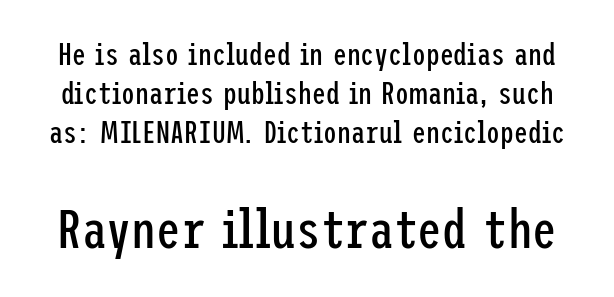
A normal amount of white space separates one row of letters from the next. The lower block of text is set noticeably larger than the block above it. The rendering keeps characters at their native spacing. Every stem runs plumb, perpendicular to the baseline. Stems and bowls with no extra thickness — not bold. Just letters on the line, the space beneath them empty.
